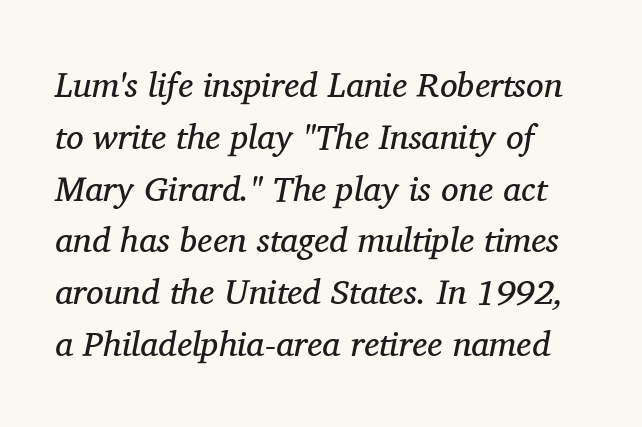
Note the varied advance widths — an 'i' is clearly narrower than an 'm'. The foot of each line stays bare and open. This block has exactly the height ordinary leading produces. The passage shown is typeset with a serif family.
